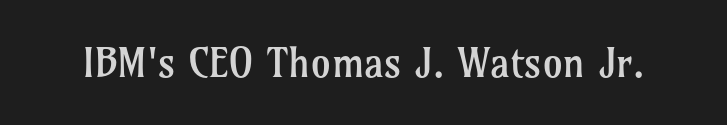
Examine the stroke ends and you'll spot serifs. Note the varied advance widths — an 'i' is clearly narrower than an 'm'. Caption: standard tracking, unaltered. This sample uses an upright cut, with every glyph sitting square on the baseline. The gap between lines stays unmarked. The font sits on the lighter half of the weight spectrum, regular included.
